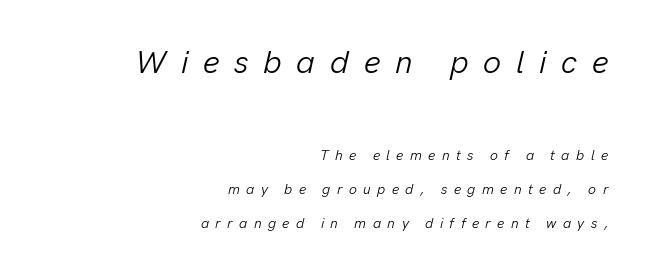
{"italic": "yes", "lean": "right", "slant_degrees": 13, "bold": "no", "weight": "light", "width": "normal", "stroke_contrast": "low", "x_height": "medium", "monospaced": "no", "underline": "no", "align": "right", "line_spacing": "loose", "line_spacing_ratio": 2.43, "letter_spacing": "wide", "letter_spacing_em": 0.46, "larger_block": "first", "size_ratio": 2.29, "glyph_px": 32}
